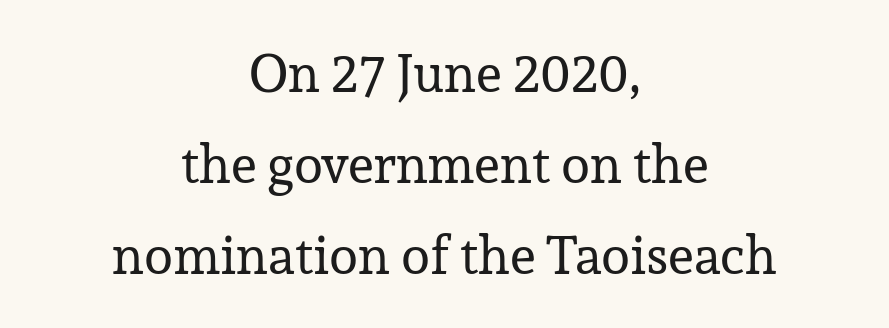
Each letter's strokes conclude with small projecting serifs. This sample uses plain, unmodified letter spacing. No extra ink here — the face is not bold. Decoration check: the copy has no underline. Does the lettering tilt? It doesn't — this is upright. Looks like regular typesetting: each glyph gets only the width it needs.
